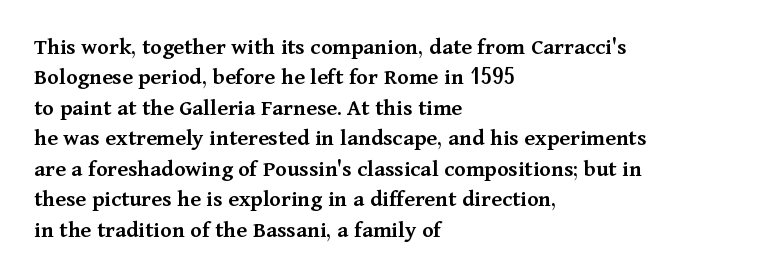
The image shows 24 px text type, upright; set left-aligned, normal line spacing (1.27x), normal letter spacing, not underlined.
